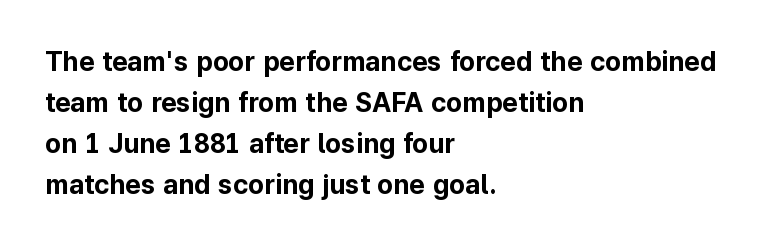
Line beginnings align vertically; line endings do not. Between one letter and the next there's only the usual sliver of space. Notice how descenders clear the ascenders below comfortably — that's standard leading. Does the lettering tilt? It doesn't — this is upright. Letters rest on an invisible, unmarked baseline.
